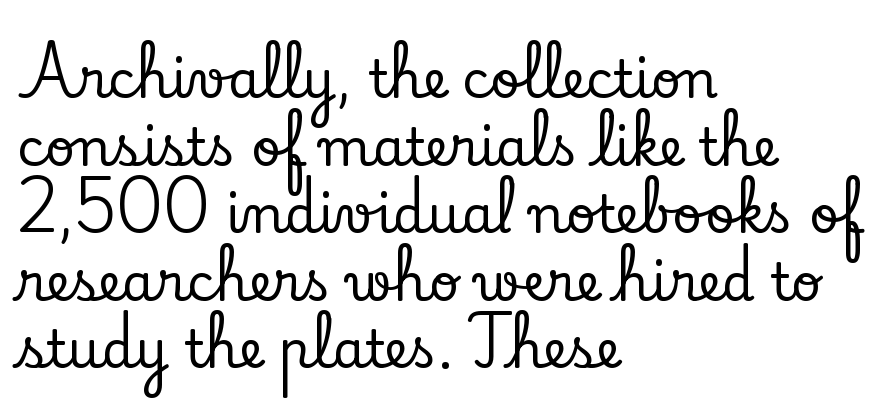
Q: Is the text italic (slanted)? A: No, it is upright.
Q: Is the typeface a serif or a sans-serif typeface? A: Serif.
Q: Is the text underlined? A: No.
Q: How is the paragraph aligned? A: Left-aligned.
Q: Is the spacing between letters normal or unusually wide? A: Normal.
Q: Is the spacing between lines tight, normal or loose? A: Normal.
Q: Width (condensed, normal, or wide)? A: Normal.
Q: Stroke contrast? A: Low.
Q: x-height? A: Small.
Q: Monospaced? A: No.
